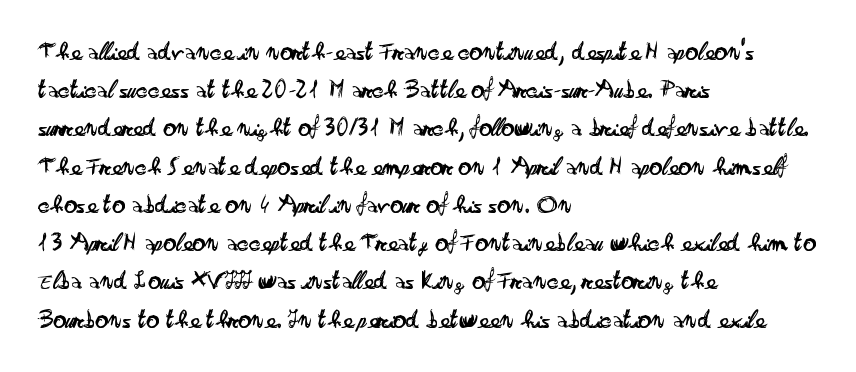
The image shows 26 px text type, upright; set left-aligned, normal line spacing (1.47x), normal letter spacing, not underlined.
